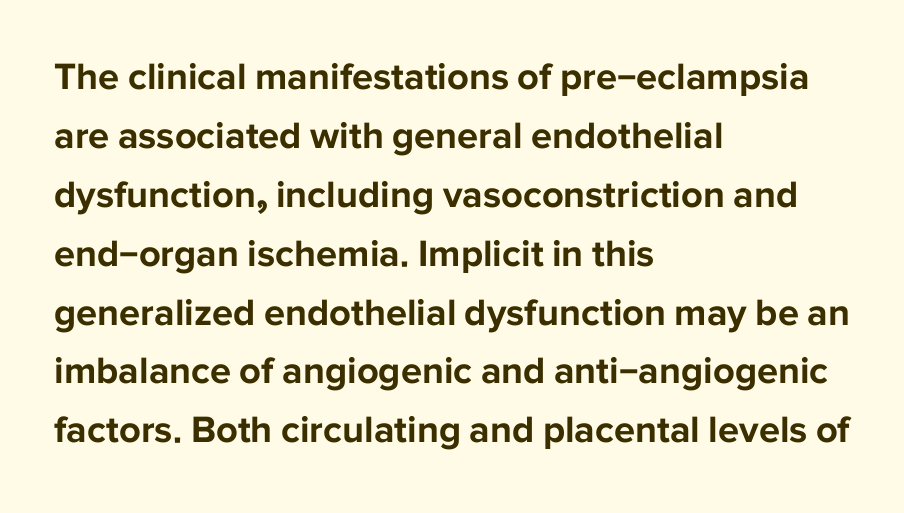
Strong, thick strokes mark this as bold type. Summary of vertical rhythm: regular, with standard interline spacing. Tall strokes in this sample are plumb rather than angled. Serif or sans? Sans — the stroke terminals are bare. Left-aligned paragraph, ragged on the right. The rendering uses natural spacing where letterforms have individual widths.
